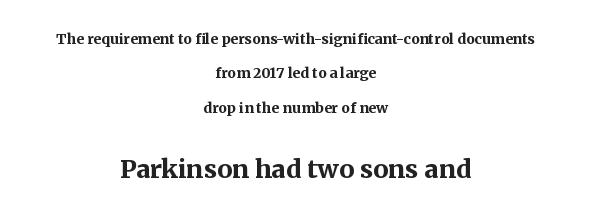
The passage shown is not underscored anywhere. Its strokes are broad and dark, the hallmark of bold type. Two sizes are in play, and the larger belongs to the second block. Is the block centered? Yes — each line is placed symmetrically about the middle. Leading: increased. Between one letter and the next there's only the usual sliver of space.
